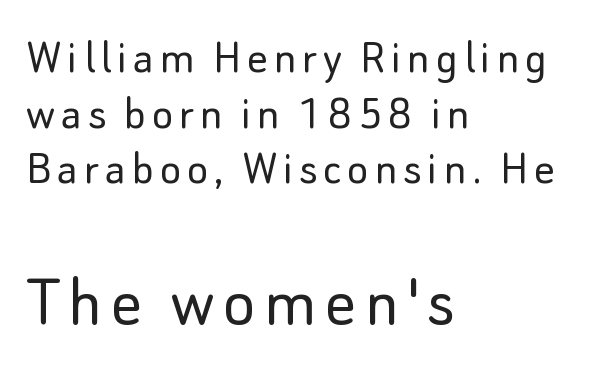
Note the varied advance widths — an 'i' is clearly narrower than an 'm'. Clear beneath every line of the passage. Stems and bowls with no extra thickness — not bold. One glance says dense: line gaps are narrower than usual. Of the two passages, the one underneath uses the larger point size.
